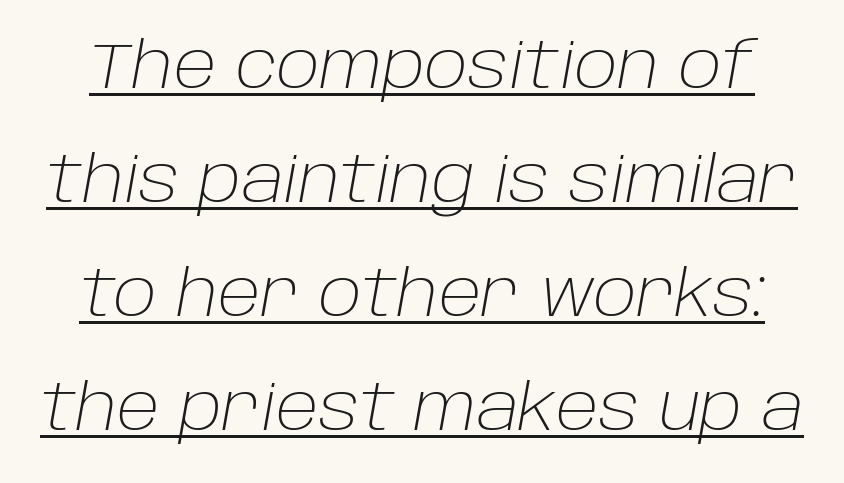
{"italic": "yes", "lean": "right", "slant_degrees": 10, "bold": "no", "weight": "light", "width": "normal", "stroke_contrast": "low", "x_height": "large", "monospaced": "no", "underline": "yes", "line_spacing_ratio": 1.78, "letter_spacing": "normal", "letter_spacing_em": 0.0, "glyph_px": 64}
